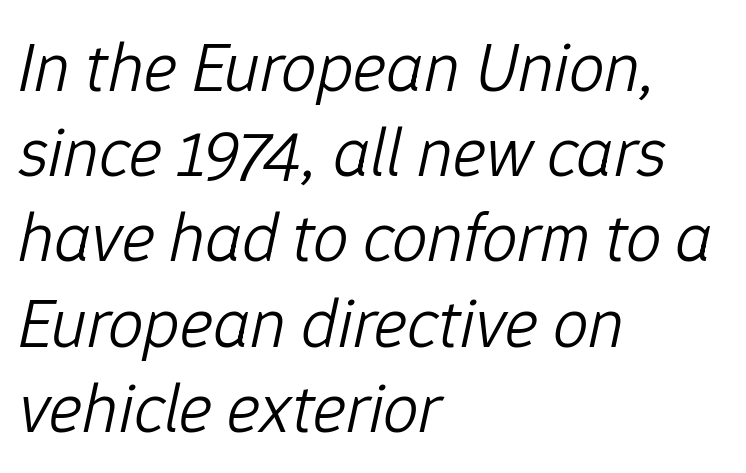
Q: Is the text bold? A: No.
Q: Is the text italic (slanted)? A: Yes, it leans right by about 12 degrees.
Q: Is the text underlined? A: No.
Q: How is the paragraph aligned? A: Left-aligned.
Q: Is the spacing between letters normal or unusually wide? A: Normal.
Q: Width (condensed, normal, or wide)? A: Normal.
Q: Stroke contrast? A: Low.
Q: x-height? A: Medium.
Q: Monospaced? A: No.
